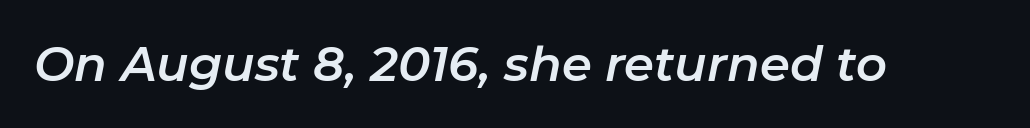
The passage shown is typed in a proportional face where columns would drift. Observe the ordinary spacing: letters are neighbours, not strangers. Lines of text with bare space underneath. In terms of posture, this sample is oblique.
